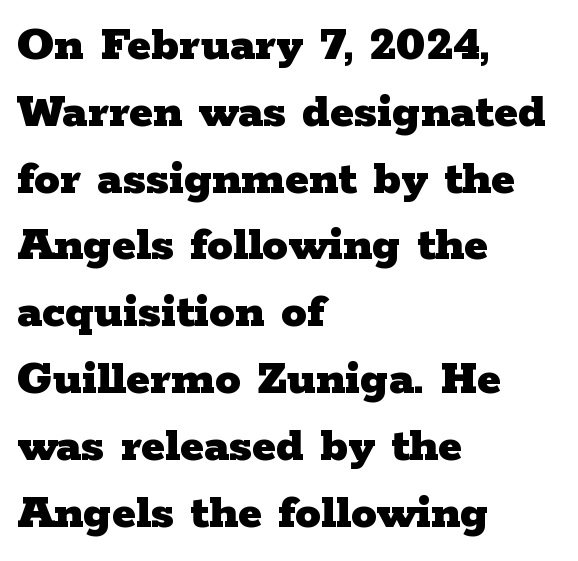
The image shows 51 px heavy, wide serif type, upright; set left-aligned, normal line spacing (1.31x), normal letter spacing, not underlined; low stroke contrast and a medium x-height.
